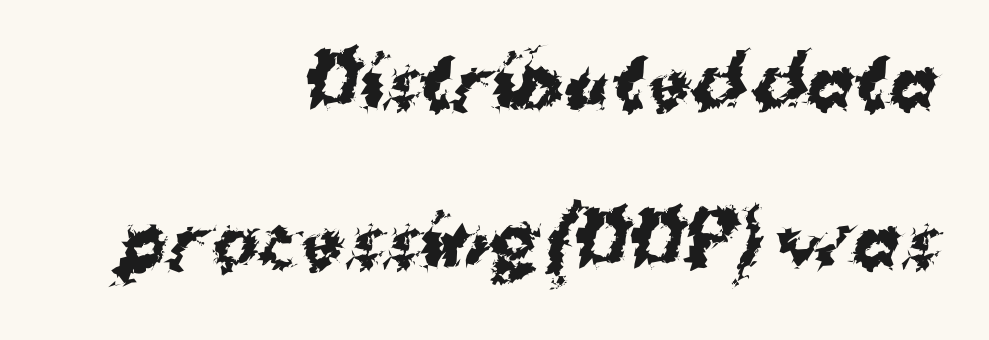
{"serif": "no", "bold": "yes", "weight": "bold", "width": "normal", "stroke_contrast": "medium", "x_height": "medium", "monospaced": "no", "underline": "no", "align": "right", "line_spacing": "loose", "line_spacing_ratio": 2.24, "letter_spacing": "normal", "letter_spacing_em": 0.0, "glyph_px": 71}
